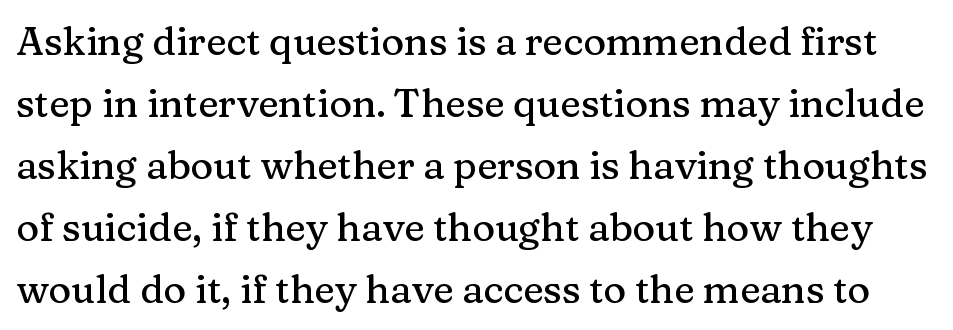
The image shows 39 px serif type, upright; set normal line spacing (1.59x), normal letter spacing, not underlined; medium stroke contrast and a medium x-height.
